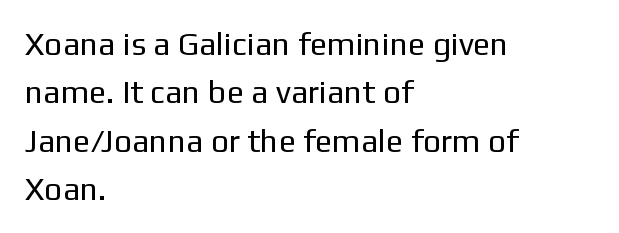
The rendering anchors every line to the left-hand side. Weight: regular or lighter. No italicization has been applied; the sample stays upright. Unlike a traditional serif, this face leaves its strokes unadorned. Underline: absent. Spacing verdict: proportional, widths tailored to each character.
